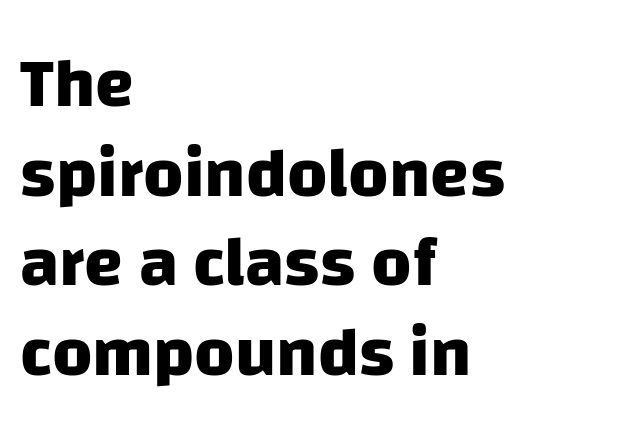
The designer left line spacing at the default. In terms of letterspacing, this is plain default setting. Typeset ragged right — the left edge is the straight one. Character widths vary here, with narrow letters taking less room than wide ones. In terms of letterform style, serifs are entirely absent. The foot of each line stays bare and open.
